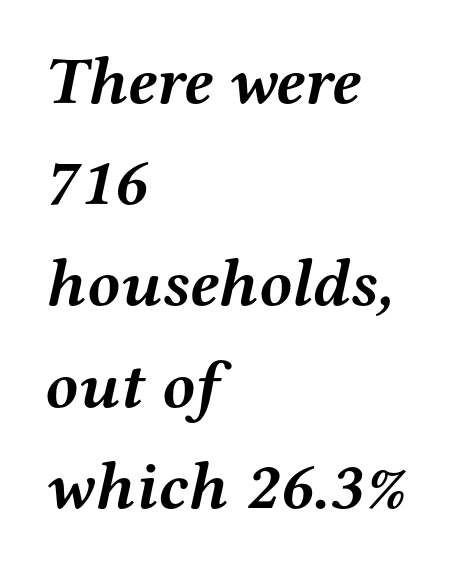
{"serif": "yes", "italic": "yes", "lean": "right", "slant_degrees": 12, "bold": "yes", "weight": "semibold", "width": "wide", "stroke_contrast": "medium", "x_height": "medium", "monospaced": "no", "underline": "no", "align": "left", "line_spacing": "normal", "line_spacing_ratio": 1.51, "letter_spacing": "normal", "letter_spacing_em": 0.0, "glyph_px": 67}
